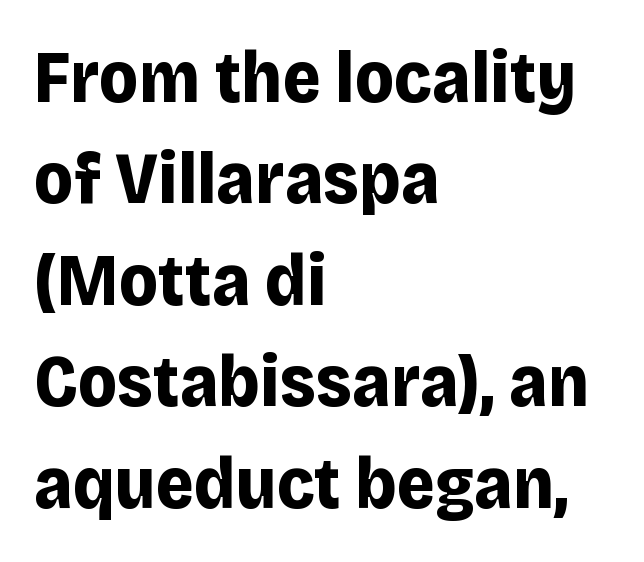
{"serif": "no", "italic": "no", "bold": "yes", "weight": "bold", "width": "normal", "stroke_contrast": "low", "x_height": "large", "monospaced": "no", "underline": "no", "align": "left", "line_spacing": "normal", "line_spacing_ratio": 1.39, "letter_spacing": "normal", "letter_spacing_em": 0.0, "glyph_px": 73}
